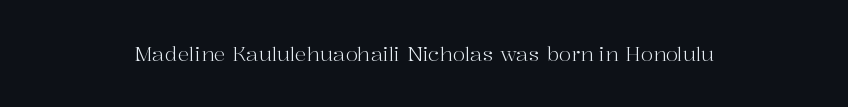
Q: Is the text bold? A: No.
Q: Is the text italic (slanted)? A: No, it is upright.
Q: Is the text underlined? A: No.
Q: Is the spacing between letters normal or unusually wide? A: Normal.
